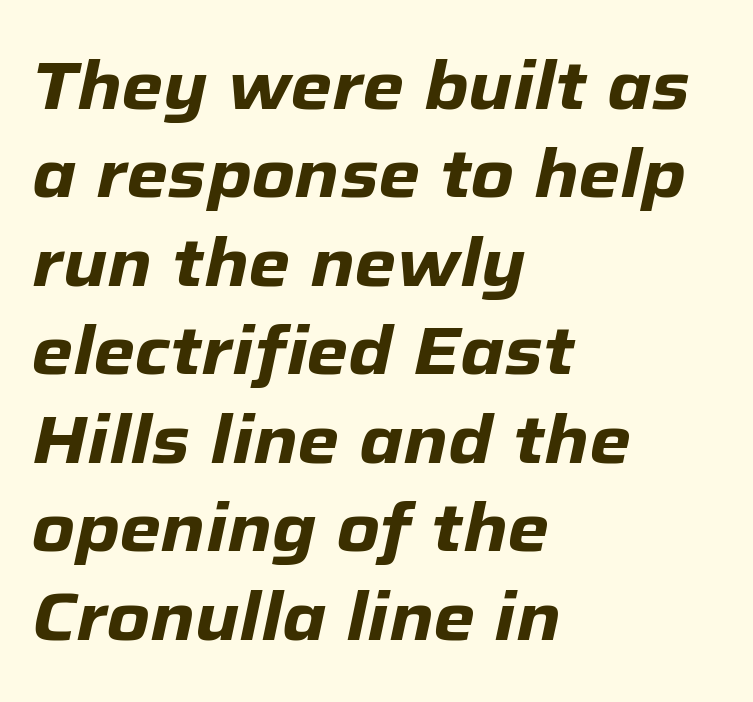
Which margin do the lines hug? The left one — the right edge is uneven. Spacing verdict: proportional, widths tailored to each character. Rule under the text: the space is simply empty. The rows are spaced the way most documents space them. These lines keep a tight, regular rhythm from letter to letter. Style check: oblique.
